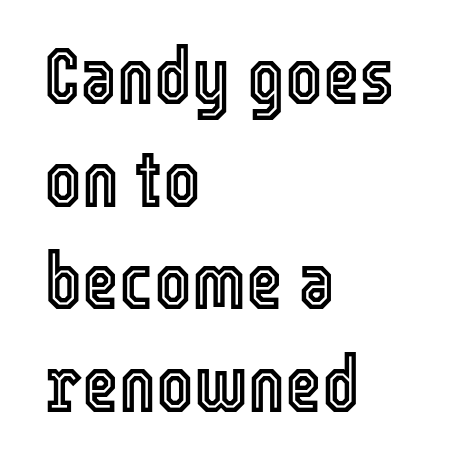
The image shows 79 px condensed type, upright; set left-aligned, normal line spacing (1.3x), normal letter spacing, not underlined; a medium x-height.
